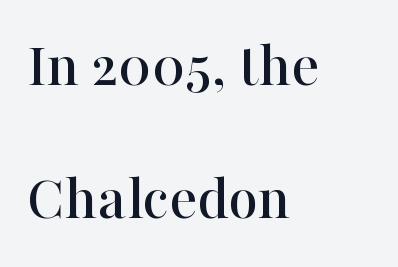
Q: Is the text italic (slanted)? A: No, it is upright.
Q: Is the typeface a serif or a sans-serif typeface? A: Serif.
Q: Is the text underlined? A: No.
Q: How is the paragraph aligned? A: Left-aligned.
Q: Is the spacing between letters normal or unusually wide? A: Normal.
Q: Is the spacing between lines tight, normal or loose? A: Loose.
Q: Width (condensed, normal, or wide)? A: Normal.
Q: Stroke contrast? A: High.
Q: x-height? A: Medium.
Q: Monospaced? A: No.
